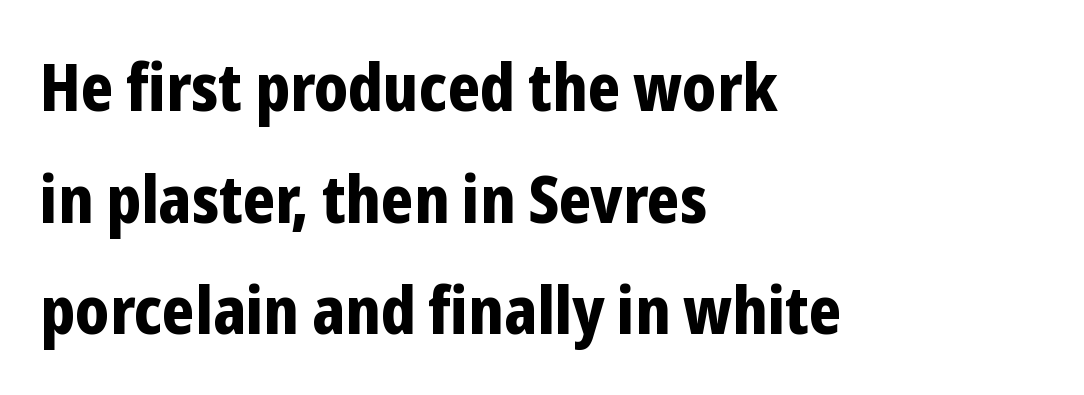
{"serif": "no", "italic": "no", "bold": "yes", "weight": "bold", "width": "condensed", "stroke_contrast": "low", "x_height": "medium", "monospaced": "no", "underline": "no", "align": "left", "line_spacing": "normal", "line_spacing_ratio": 1.69, "letter_spacing": "normal", "letter_spacing_em": 0.0, "glyph_px": 66}
